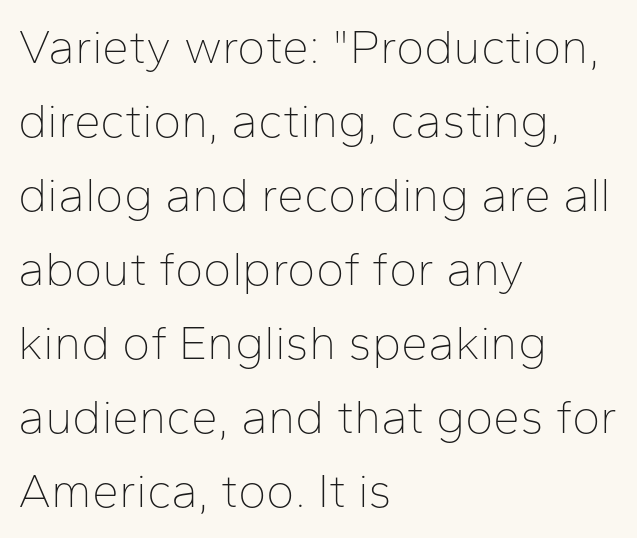
Q: Is the text bold? A: No.
Q: Is the text italic (slanted)? A: No, it is upright.
Q: Is the typeface a serif or a sans-serif typeface? A: Sans-serif.
Q: Is the text underlined? A: No.
Q: How is the paragraph aligned? A: Left-aligned.
Q: Is the spacing between letters normal or unusually wide? A: Normal.
Q: Is the spacing between lines tight, normal or loose? A: Normal.
Q: Width (condensed, normal, or wide)? A: Normal.
Q: Stroke contrast? A: Low.
Q: x-height? A: Medium.
Q: Monospaced? A: No.
